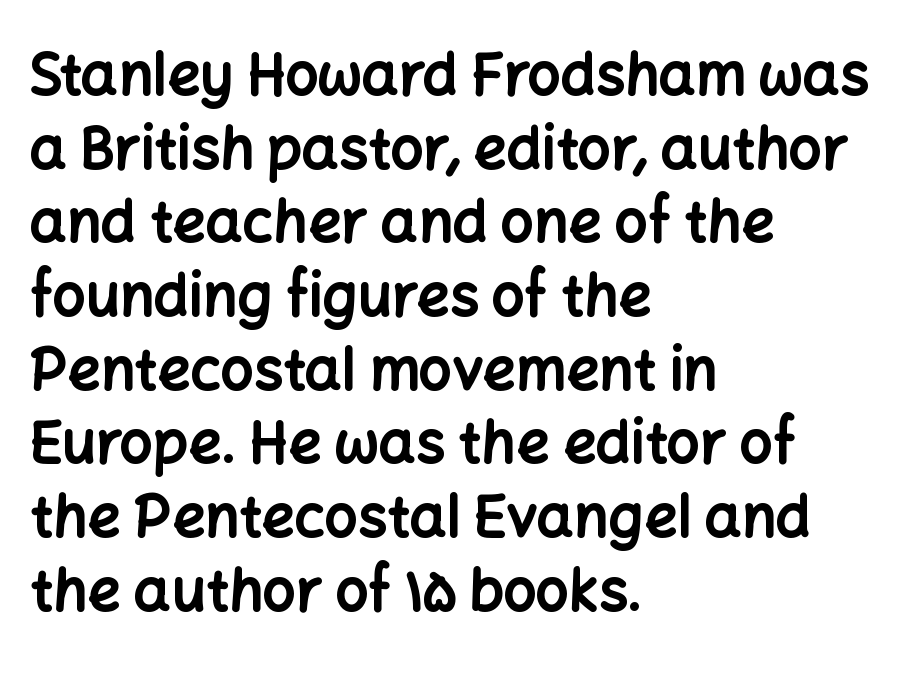
Q: Is the text bold? A: Yes.
Q: Is the text italic (slanted)? A: No, it is upright.
Q: Is the typeface a serif or a sans-serif typeface? A: Sans-serif.
Q: Is the text underlined? A: No.
Q: How is the paragraph aligned? A: Left-aligned.
Q: Is the spacing between letters normal or unusually wide? A: Normal.
Q: Is the spacing between lines tight, normal or loose? A: Normal.
Q: Width (condensed, normal, or wide)? A: Normal.
Q: Stroke contrast? A: Low.
Q: x-height? A: Medium.
Q: Monospaced? A: No.
